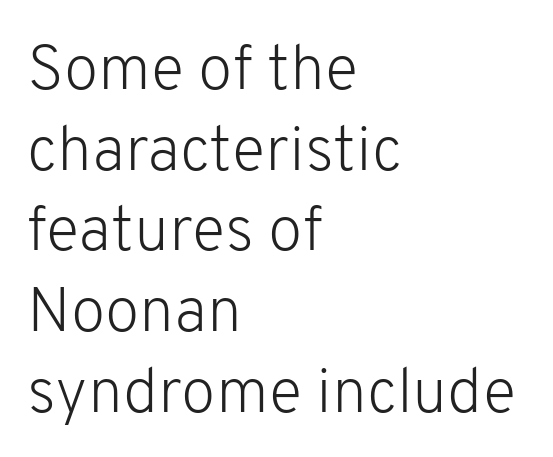
The image shows 63 px light sans-serif type, upright; set left-aligned, normal line spacing (1.28x), normal letter spacing, not underlined; low stroke contrast and a medium x-height.
